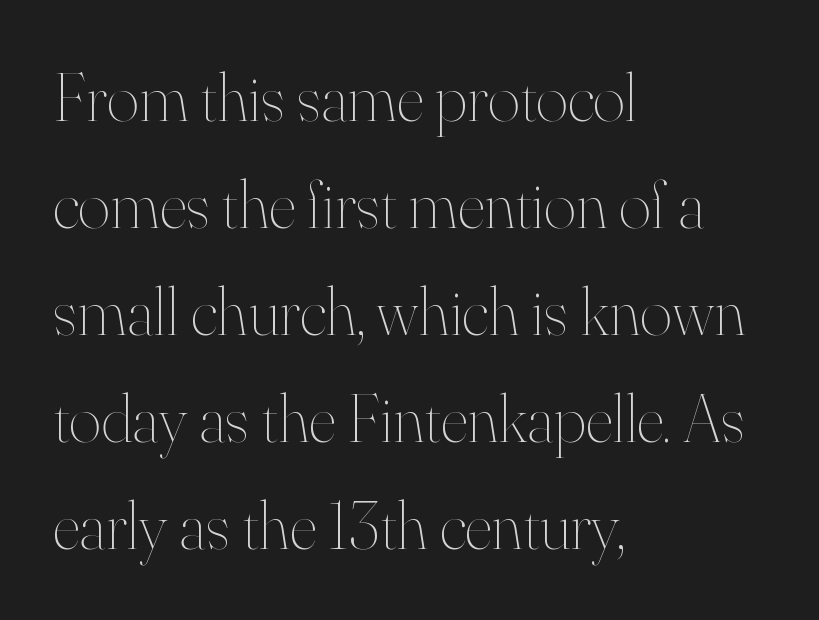
The image shows 69 px thin type, upright; set left-aligned, normal line spacing (1.55x), normal letter spacing, not underlined; high stroke contrast and a small x-height.
